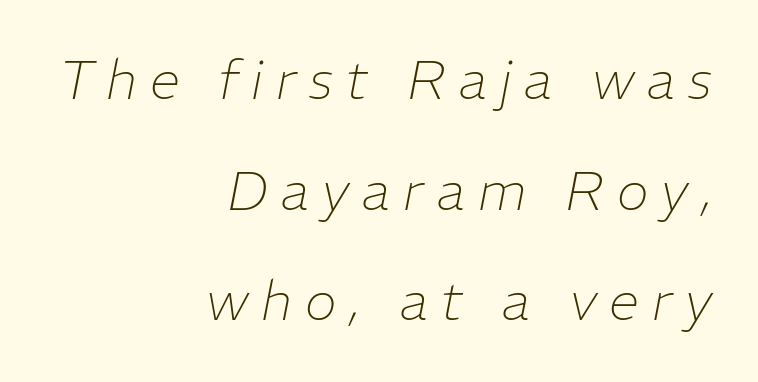
{"italic": "yes", "lean": "right", "slant_degrees": 11, "bold": "no", "weight": "thin", "width": "normal", "stroke_contrast": "low", "x_height": "medium", "monospaced": "no", "underline": "no", "align": "right", "line_spacing": "loose", "line_spacing_ratio": 2.05, "letter_spacing": "wide", "letter_spacing_em": 0.24, "glyph_px": 54}
